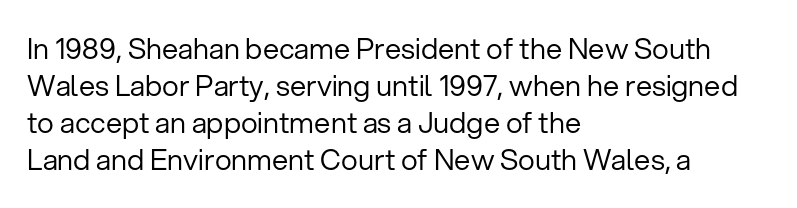
{"serif": "no", "italic": "no", "bold": "no", "weight": "regular", "width": "normal", "stroke_contrast": "low", "x_height": "medium", "monospaced": "no", "underline": "no", "align": "left", "line_spacing": "normal", "line_spacing_ratio": 1.28, "letter_spacing": "normal", "letter_spacing_em": 0.0, "glyph_px": 29}
